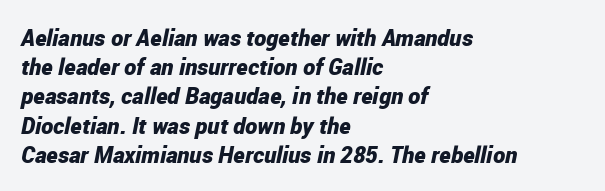
Q: Is the text bold? A: Yes.
Q: Is the text italic (slanted)? A: Yes, it leans right by about 12 degrees.
Q: Is the text underlined? A: No.
Q: How is the paragraph aligned? A: Left-aligned.
Q: Is the spacing between letters normal or unusually wide? A: Normal.
Q: Is the spacing between lines tight, normal or loose? A: Normal.
